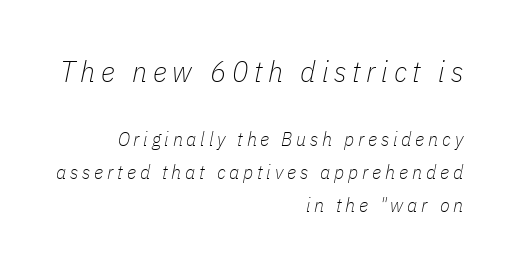
Q: Is the text bold? A: No.
Q: Is the text italic (slanted)? A: Yes, it leans right by about 11 degrees.
Q: Is the text underlined? A: No.
Q: How is the paragraph aligned? A: Right-aligned.
Q: Is the spacing between lines tight, normal or loose? A: Normal.
Q: Which block of text is set in a larger size, the first (top) or the second (bottom)? A: The first (top) one.
Q: Width (condensed, normal, or wide)? A: Condensed.
Q: Stroke contrast? A: Low.
Q: x-height? A: Medium.
Q: Monospaced? A: No.
